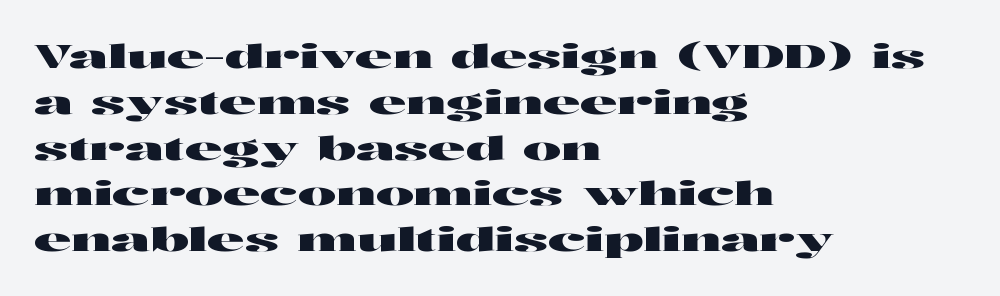
The image shows 32 px wide sans-serif type, upright; set left-aligned, normal line spacing (1.43x), normal letter spacing, not underlined; high stroke contrast and a medium x-height.
